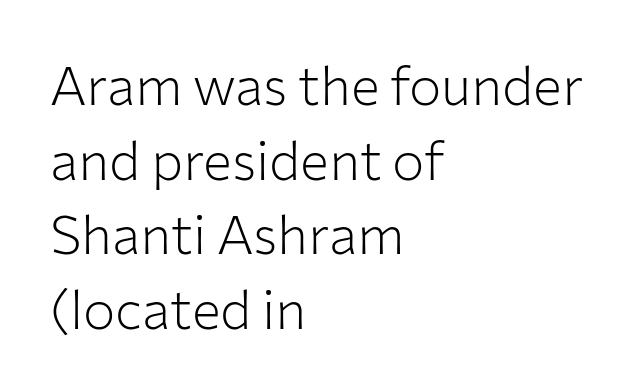
Q: Is the text bold? A: No.
Q: Is the text italic (slanted)? A: No, it is upright.
Q: Is the typeface a serif or a sans-serif typeface? A: Sans-serif.
Q: Is the text underlined? A: No.
Q: How is the paragraph aligned? A: Left-aligned.
Q: Is the spacing between letters normal or unusually wide? A: Normal.
Q: Is the spacing between lines tight, normal or loose? A: Normal.
Q: Width (condensed, normal, or wide)? A: Normal.
Q: Stroke contrast? A: Low.
Q: x-height? A: Medium.
Q: Monospaced? A: No.
